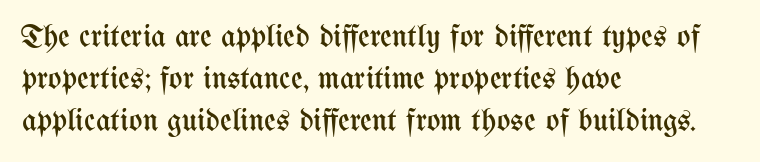
Q: Is the text bold? A: No.
Q: Is the text italic (slanted)? A: No, it is upright.
Q: Is the text underlined? A: No.
Q: How is the paragraph aligned? A: Left-aligned.
Q: Is the spacing between letters normal or unusually wide? A: Normal.
Q: Is the spacing between lines tight, normal or loose? A: Normal.
Q: Width (condensed, normal, or wide)? A: Condensed.
Q: Stroke contrast? A: Medium.
Q: x-height? A: Medium.
Q: Monospaced? A: No.
